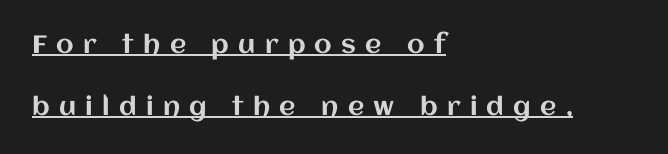
{"italic": "no", "underline": "yes", "align": "left", "line_spacing": "loose", "line_spacing_ratio": 2.48, "letter_spacing": "wide", "letter_spacing_em": 0.37, "glyph_px": 25}
